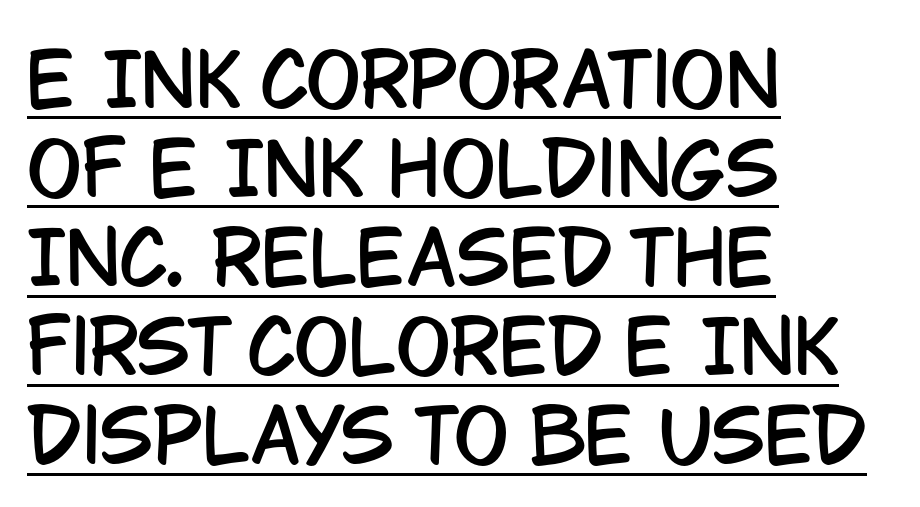
{"serif": "no", "italic": "no", "width": "condensed", "stroke_contrast": "low", "x_height": "large", "monospaced": "no", "underline": "yes", "align": "left", "line_spacing_ratio": 1.22, "letter_spacing": "normal", "letter_spacing_em": 0.0, "glyph_px": 73}
